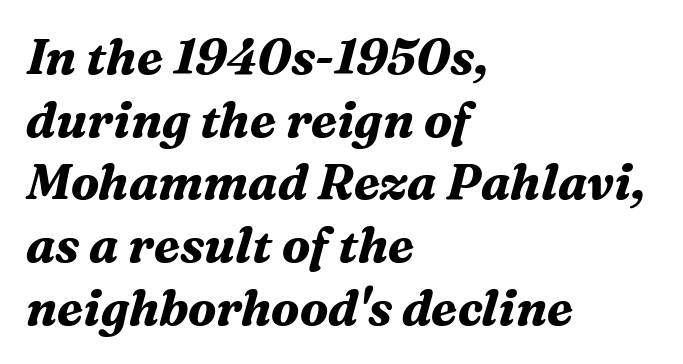
The image shows 49 px bold serif type, italic (leaning right); set left-aligned, normal line spacing (1.28x), normal letter spacing, not underlined; medium stroke contrast and a medium x-height.
